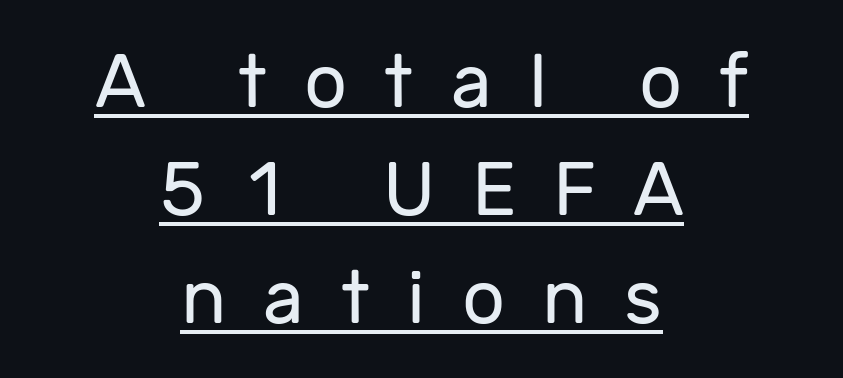
Is the letter spacing exaggerated? Yes — the characters are pushed far apart. Compared with a flush-left layout, this one balances lines on the center instead. These lines sit exactly where default settings would place them. The weight tops out at a normal text grade. The string is rendered with underlining switched on. Varying glyph widths throughout — classic text-font behaviour.
